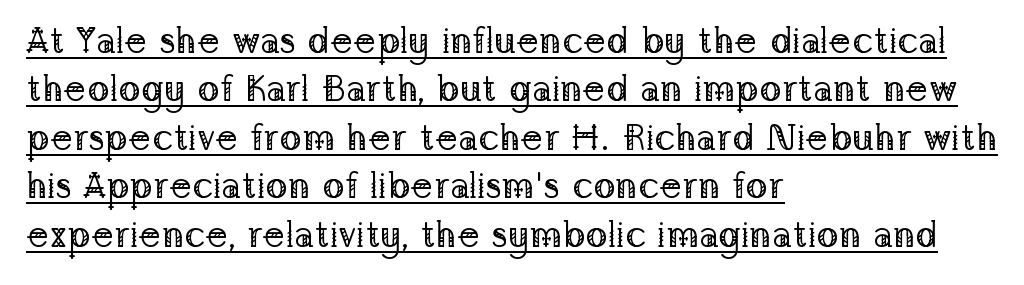
The image shows 37 px regular-weight serif type, upright; set left-aligned, normal line spacing (1.31x), normal letter spacing, underlined; low stroke contrast and a medium x-height.
